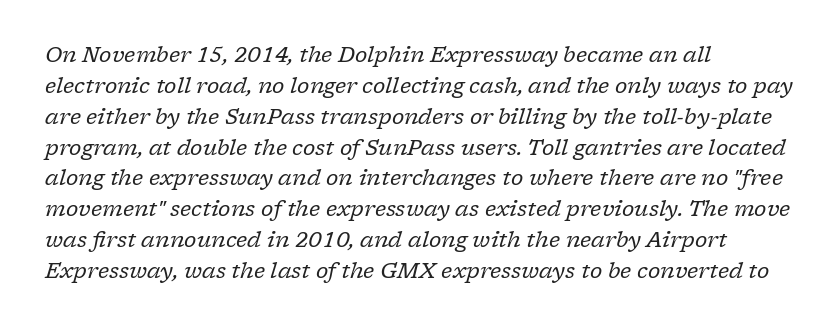
{"italic": "yes", "lean": "right", "slant_degrees": 17, "bold": "no", "underline": "no", "align": "left", "line_spacing": "normal", "line_spacing_ratio": 1.47, "letter_spacing": "normal", "letter_spacing_em": 0.0, "glyph_px": 21}
